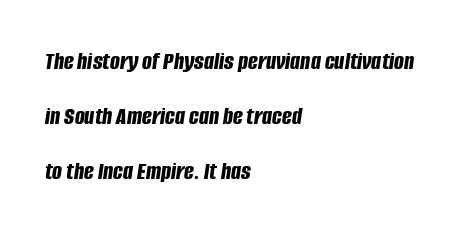
Q: Is the text bold? A: Yes.
Q: Is the text italic (slanted)? A: Yes, it leans right by about 8 degrees.
Q: Is the text underlined? A: No.
Q: How is the paragraph aligned? A: Left-aligned.
Q: Is the spacing between letters normal or unusually wide? A: Normal.
Q: Is the spacing between lines tight, normal or loose? A: Loose.
